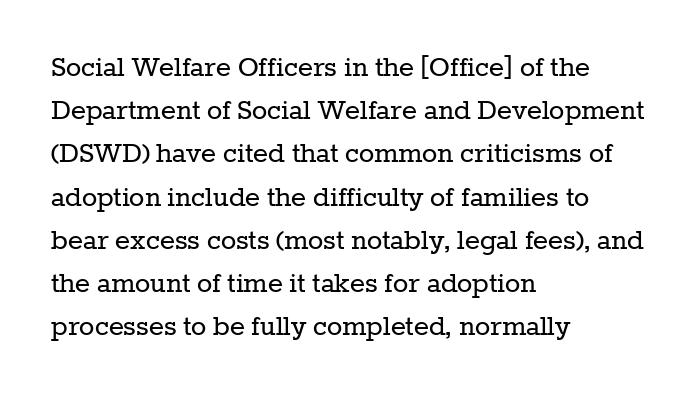
{"serif": "yes", "italic": "no", "bold": "no", "weight": "regular", "width": "normal", "stroke_contrast": "low", "x_height": "medium", "monospaced": "no", "underline": "no", "align": "left", "line_spacing": "normal", "line_spacing_ratio": 1.35, "letter_spacing": "normal", "letter_spacing_em": 0.0, "glyph_px": 32}
